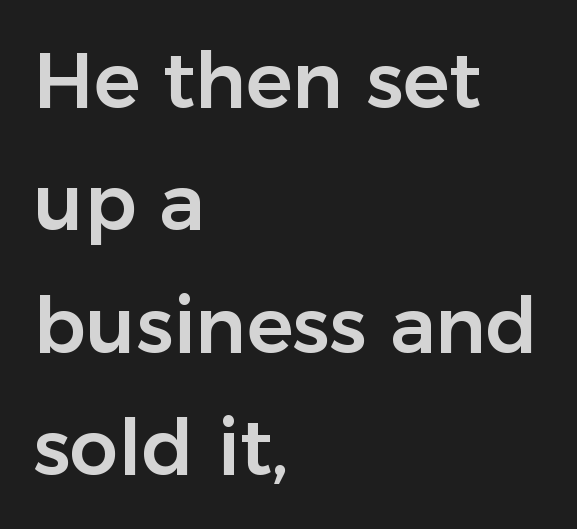
The image shows 77 px sans-serif type, upright; set left-aligned, normal line spacing (1.59x), normal letter spacing, not underlined; low stroke contrast and a medium x-height.
